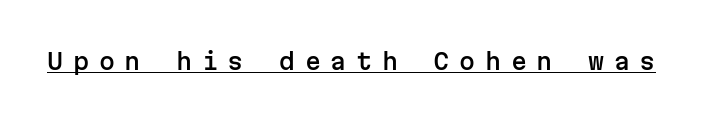
Q: Is the text italic (slanted)? A: No, it is upright.
Q: Is the text underlined? A: Yes.
Q: Is the spacing between letters normal or unusually wide? A: Unusually wide.
